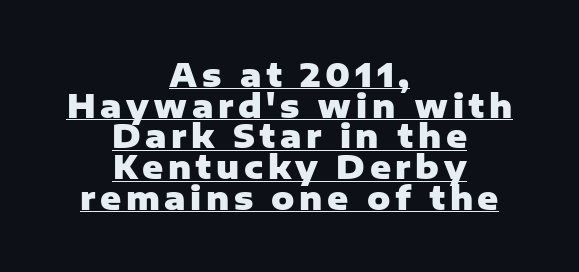
{"serif": "no", "italic": "no", "bold": "yes", "weight": "heavy", "width": "normal", "stroke_contrast": "low", "x_height": "medium", "monospaced": "no", "underline": "yes", "align": "center", "line_spacing": "tight", "line_spacing_ratio": 0.96, "glyph_px": 32}
